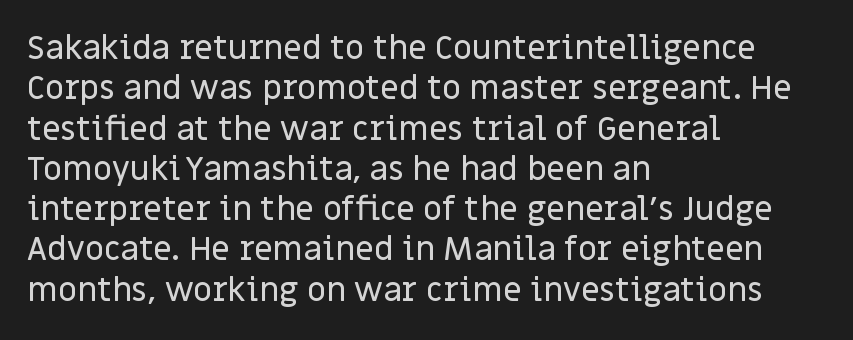
Nobody touched the tracking dial on this one. The letters advance in unequal steps, a hallmark of proportional type. Each row of text sits above clean, open space. The type family on display is of the sans-serif kind.
